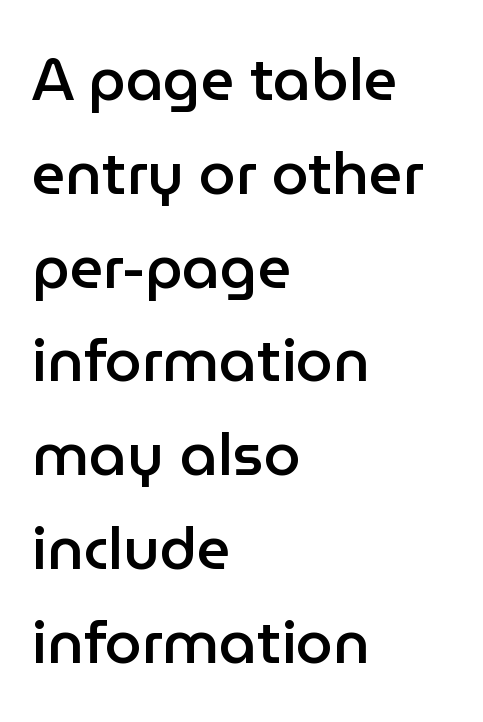
Q: Is the text bold? A: Semi-bold.
Q: Is the text italic (slanted)? A: No, it is upright.
Q: Is the typeface a serif or a sans-serif typeface? A: Sans-serif.
Q: Is the text underlined? A: No.
Q: How is the paragraph aligned? A: Left-aligned.
Q: Is the spacing between letters normal or unusually wide? A: Normal.
Q: Is the spacing between lines tight, normal or loose? A: Normal.
Q: Width (condensed, normal, or wide)? A: Normal.
Q: Stroke contrast? A: Low.
Q: x-height? A: Medium.
Q: Monospaced? A: No.
